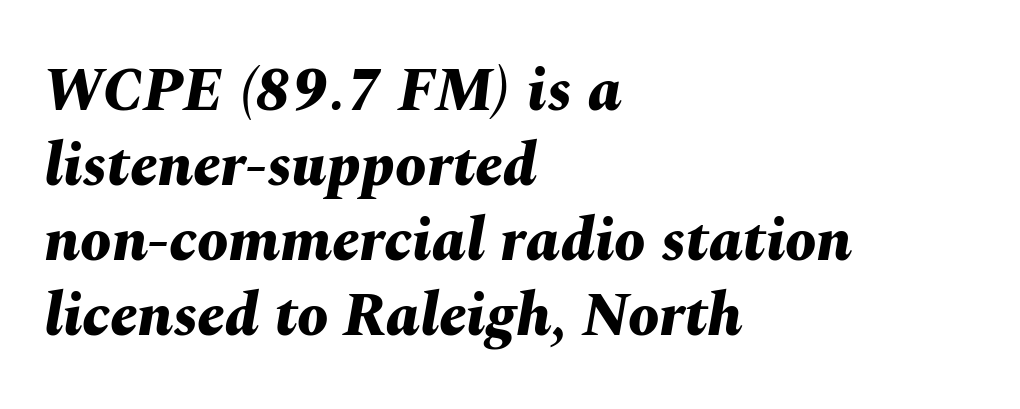
Q: Is the text bold? A: Yes.
Q: Is the text italic (slanted)? A: Yes, it leans right by about 10 degrees.
Q: Is the text underlined? A: No.
Q: How is the paragraph aligned? A: Left-aligned.
Q: Is the spacing between letters normal or unusually wide? A: Normal.
Q: Width (condensed, normal, or wide)? A: Normal.
Q: Stroke contrast? A: Medium.
Q: x-height? A: Medium.
Q: Monospaced? A: No.
